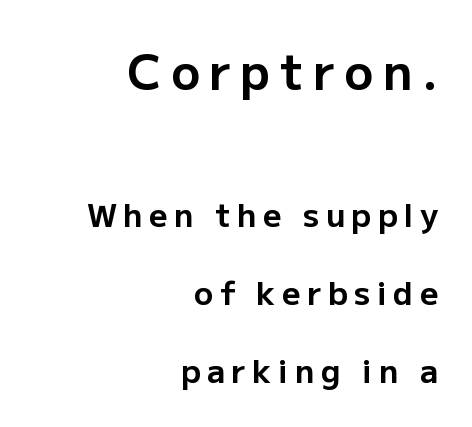
The image shows 48 px bold sans-serif type, upright; set right-aligned, loose line spacing (2.43x), unusually wide letter spacing (+0.2 em), not underlined; the first (top) block is 1.5x larger; low stroke contrast and a medium x-height.
